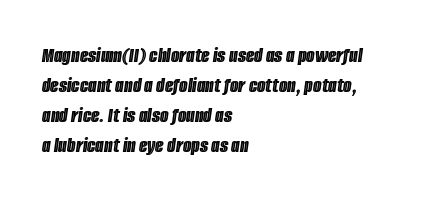
Q: Is the text italic (slanted)? A: Yes, it leans right by about 8 degrees.
Q: Is the text underlined? A: No.
Q: How is the paragraph aligned? A: Left-aligned.
Q: Is the spacing between letters normal or unusually wide? A: Normal.
Q: Is the spacing between lines tight, normal or loose? A: Normal.
